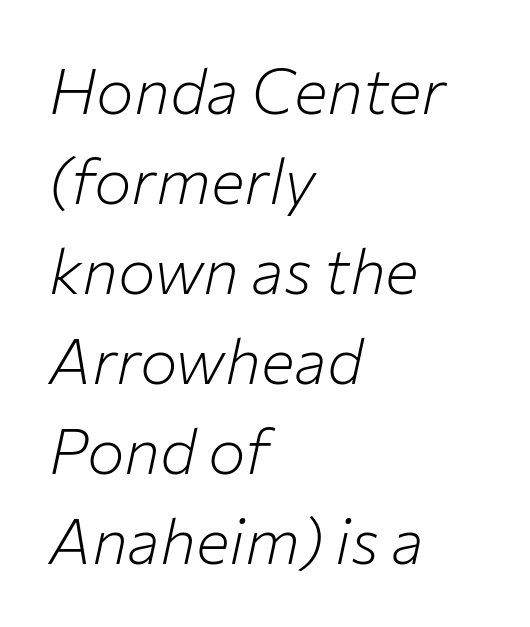
The axis of the letterforms is tilted away from vertical. What stands out about the letter spacing? Nothing — it is the standard amount. Every row of glyphs begins at an identical x-position on the left. The string is rendered with underlining switched off. Regarding leading, the lines here are spaced in the standard way.
